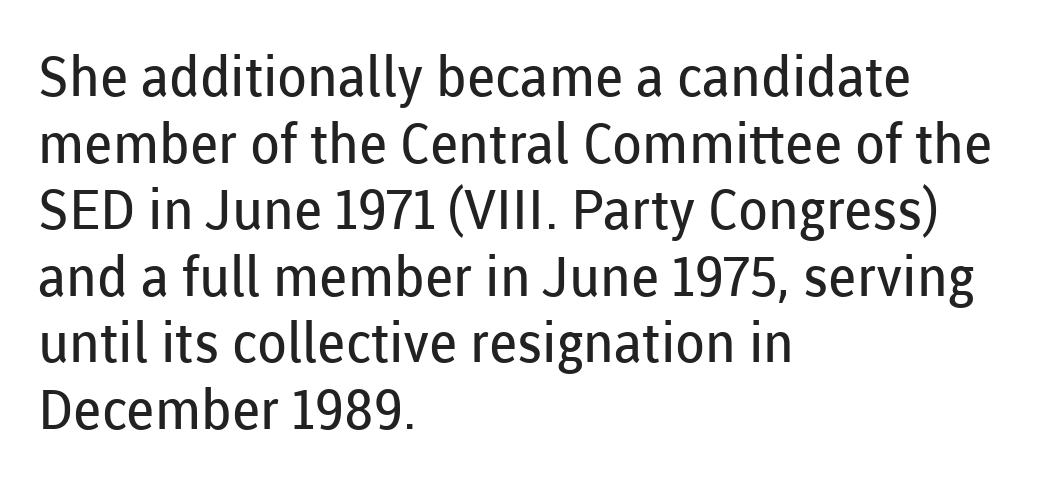
Q: Is the text bold? A: No.
Q: Is the text italic (slanted)? A: No, it is upright.
Q: Is the typeface a serif or a sans-serif typeface? A: Sans-serif.
Q: Is the text underlined? A: No.
Q: How is the paragraph aligned? A: Left-aligned.
Q: Is the spacing between letters normal or unusually wide? A: Normal.
Q: Width (condensed, normal, or wide)? A: Normal.
Q: Stroke contrast? A: Low.
Q: x-height? A: Medium.
Q: Monospaced? A: No.
